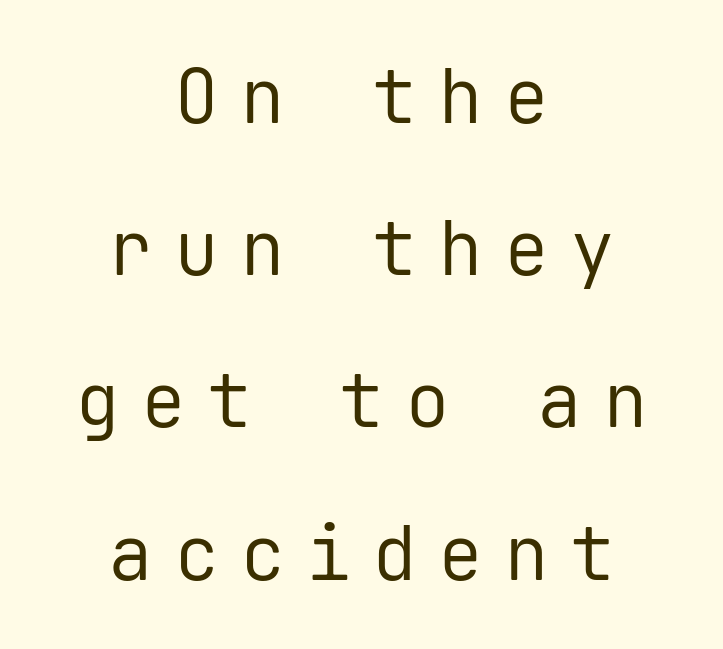
Q: Is the text bold? A: No.
Q: Is the text italic (slanted)? A: No, it is upright.
Q: Is the typeface a serif or a sans-serif typeface? A: Sans-serif.
Q: Is the text underlined? A: No.
Q: How is the paragraph aligned? A: Centered.
Q: Is the spacing between letters normal or unusually wide? A: Unusually wide.
Q: Is the spacing between lines tight, normal or loose? A: Loose.
Q: Width (condensed, normal, or wide)? A: Normal.
Q: Stroke contrast? A: Low.
Q: x-height? A: Medium.
Q: Monospaced? A: Yes.
